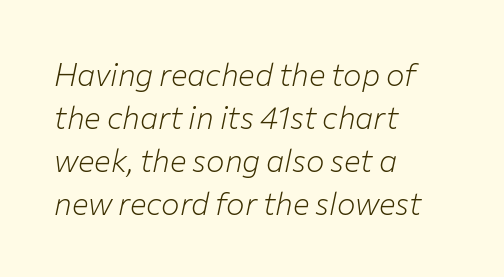
Q: Is the text bold? A: No.
Q: Is the text italic (slanted)? A: Yes, it leans right by about 12 degrees.
Q: Is the text underlined? A: No.
Q: How is the paragraph aligned? A: Left-aligned.
Q: Is the spacing between letters normal or unusually wide? A: Normal.
Q: Is the spacing between lines tight, normal or loose? A: Normal.
Q: Width (condensed, normal, or wide)? A: Normal.
Q: Stroke contrast? A: Low.
Q: x-height? A: Medium.
Q: Monospaced? A: No.
